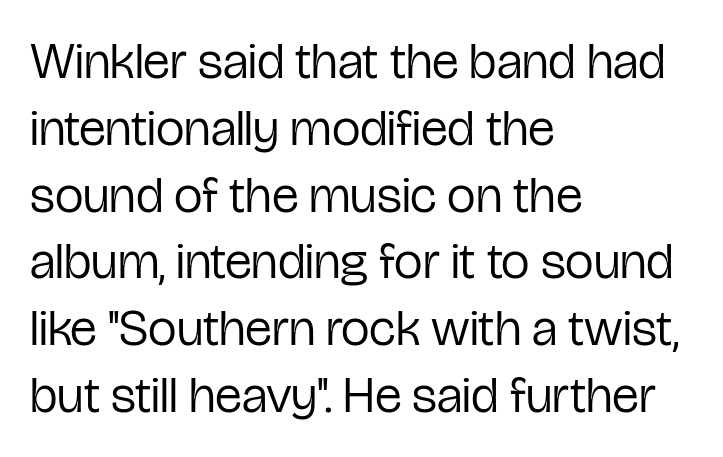
Type without underlining. Ascenders rise straight up at ninety degrees. How would I describe the line gaps? Plain and ordinary. Stroke mass is kept to a normal reading level or below.
